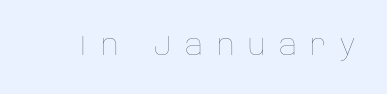
The image shows 28 px thin type, upright; set unusually wide letter spacing (+0.49 em), not underlined; low stroke contrast and a large x-height.
